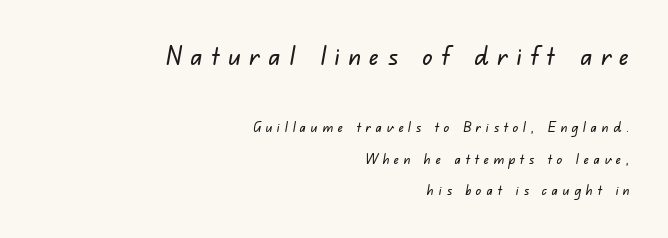
Is the block centered? No — it sits flush against the right margin. The space directly below the letters is spotless. How would I describe the line gaps? Wide and relaxed. Large over small — that's the arrangement of the two blocks here.
